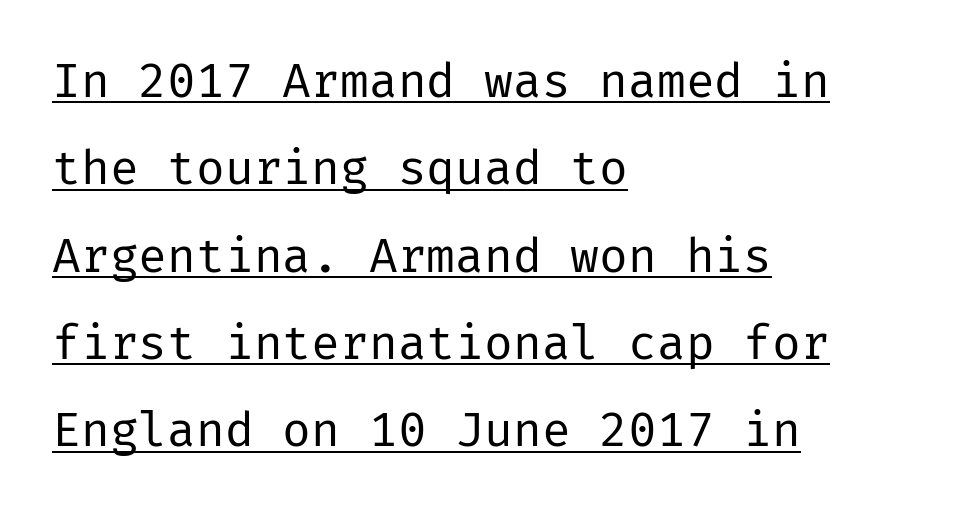
Q: Is the text bold? A: No.
Q: Is the text italic (slanted)? A: No, it is upright.
Q: Is the typeface a serif or a sans-serif typeface? A: Sans-serif.
Q: Is the text underlined? A: Yes.
Q: How is the paragraph aligned? A: Left-aligned.
Q: Is the spacing between letters normal or unusually wide? A: Normal.
Q: Width (condensed, normal, or wide)? A: Normal.
Q: Stroke contrast? A: Low.
Q: x-height? A: Medium.
